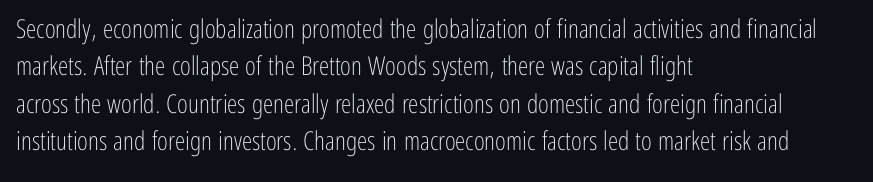
{"italic": "no", "bold": "no", "underline": "no", "align": "left", "line_spacing": "normal", "line_spacing_ratio": 1.44, "letter_spacing": "normal", "letter_spacing_em": 0.0, "glyph_px": 26}
